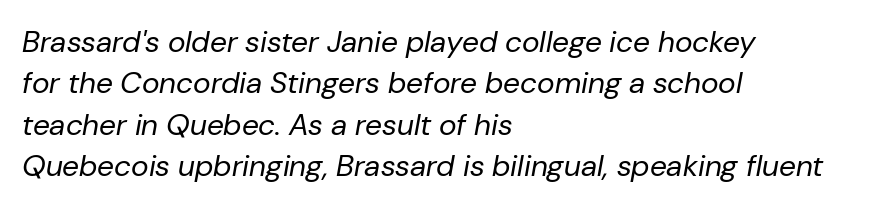
Q: Is the text bold? A: No.
Q: Is the text italic (slanted)? A: Yes, it leans right by about 10 degrees.
Q: Is the text underlined? A: No.
Q: How is the paragraph aligned? A: Left-aligned.
Q: Is the spacing between letters normal or unusually wide? A: Normal.
Q: Is the spacing between lines tight, normal or loose? A: Normal.
Q: Width (condensed, normal, or wide)? A: Normal.
Q: Stroke contrast? A: Low.
Q: x-height? A: Medium.
Q: Monospaced? A: No.
